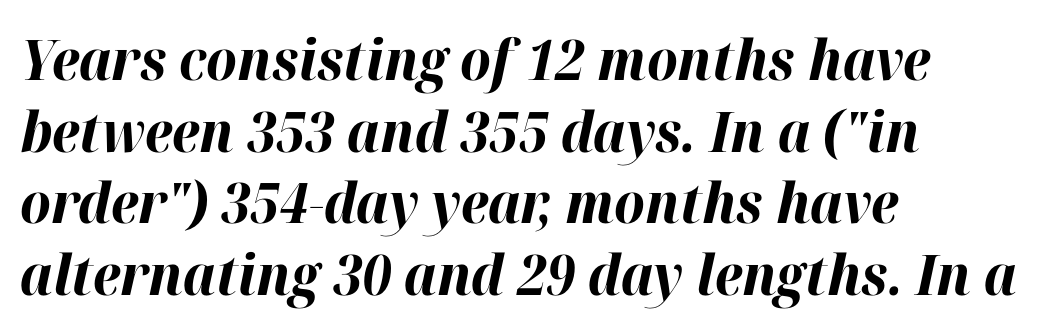
Is the type bold? Yes — the strokes are clearly thick and heavy. A typesetter would call this zero additional tracking. Would a proofreader flag this as italicized? Yes. Do the characters align in a grid? No, the font is proportional.
